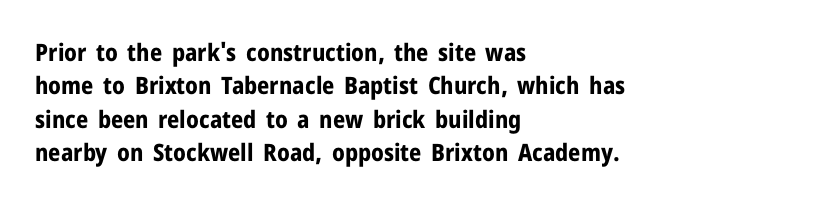
Q: Is the text bold? A: Yes.
Q: Is the text italic (slanted)? A: No, it is upright.
Q: Is the text underlined? A: No.
Q: How is the paragraph aligned? A: Left-aligned.
Q: Is the spacing between letters normal or unusually wide? A: Normal.
Q: Is the spacing between lines tight, normal or loose? A: Normal.
